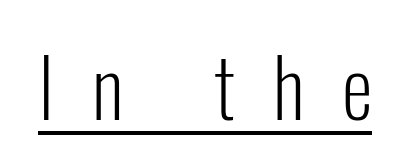
The image shows 80 px light, condensed sans-serif type, upright; set unusually wide letter spacing (+0.47 em), underlined; low stroke contrast and a medium x-height.
